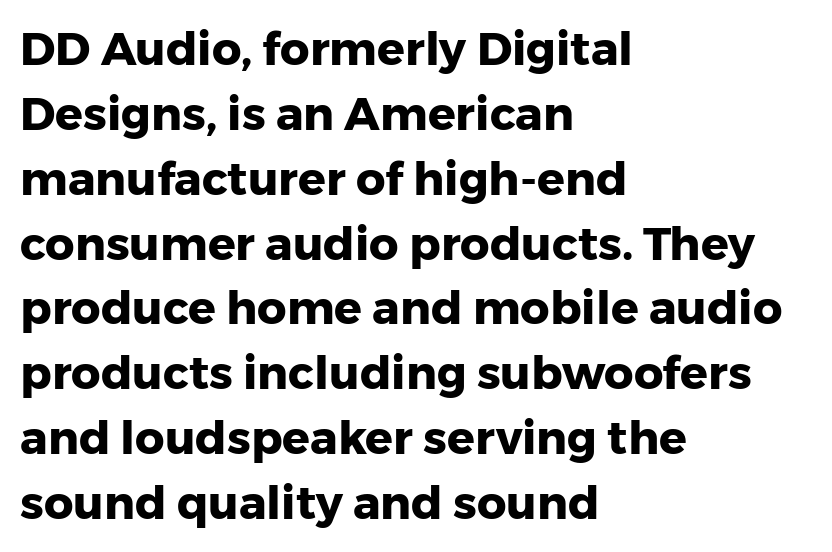
These lines are rendered in a variable-pitch font. Is there much room between lines? A standard amount, neither cramped nor airy. Here the glyphs are tracked normally, forming tight word shapes. The rendering shows plain stroke endings on the letterforms — a sans-serif design. Type without underlining.
